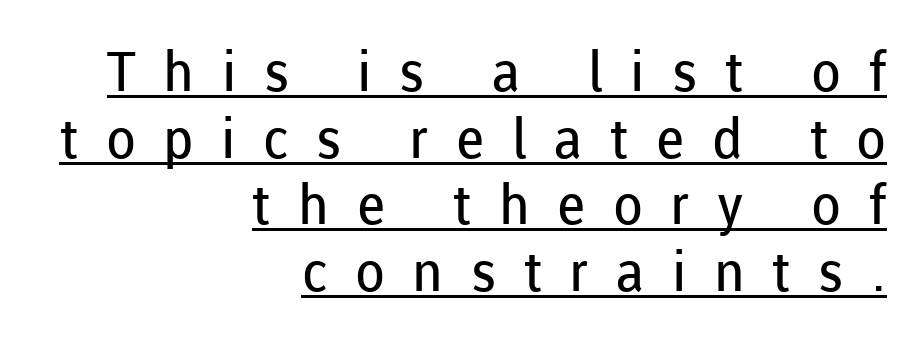
{"serif": "no", "italic": "no", "bold": "no", "weight": "regular", "width": "normal", "stroke_contrast": "low", "x_height": "medium", "monospaced": "no", "underline": "yes", "align": "right", "line_spacing_ratio": 1.21, "letter_spacing": "wide", "letter_spacing_em": 0.5, "glyph_px": 55}
